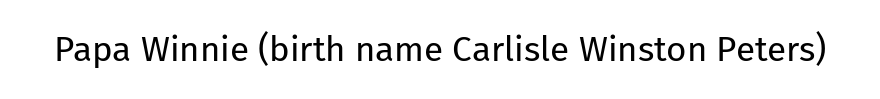
The image shows 35 px regular-weight sans-serif type, upright; set normal letter spacing, not underlined; low stroke contrast and a medium x-height.
